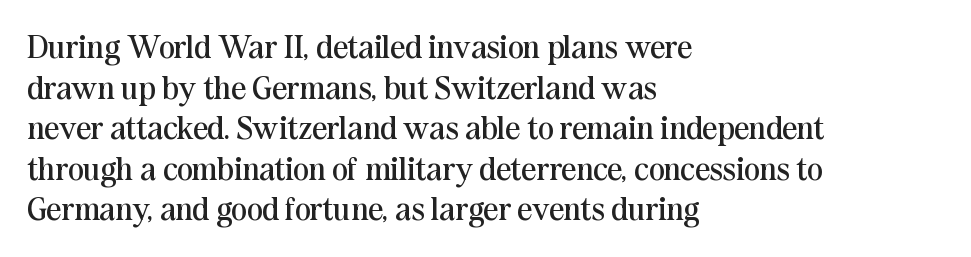
Nobody drew a line under any word here. Varying glyph widths throughout — classic text-font behaviour. Horizontal alignment here is leftward, the default for most running prose. A quiet, ordinary-to-light weight characterises the typeface. The typography opts for an upright posture over an oblique one.
